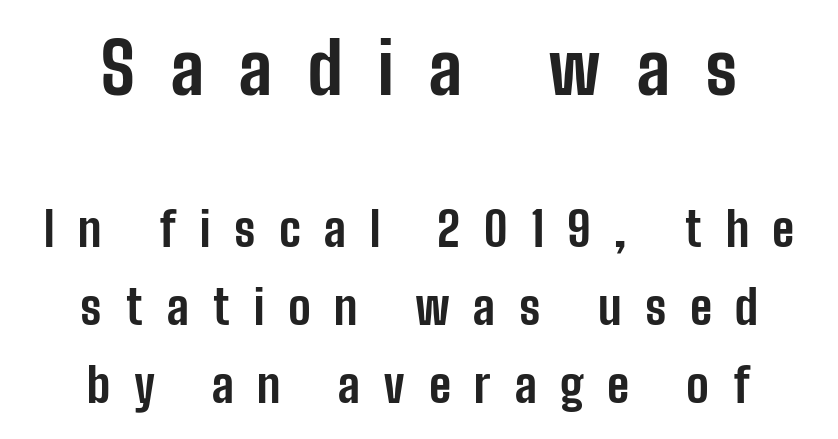
{"serif": "no", "italic": "no", "bold": "yes", "weight": "bold", "width": "condensed", "stroke_contrast": "low", "x_height": "medium", "monospaced": "no", "underline": "no", "align": "center", "line_spacing": "normal", "line_spacing_ratio": 1.66, "letter_spacing": "wide", "letter_spacing_em": 0.5, "larger_block": "first", "size_ratio": 1.51, "glyph_px": 71}
